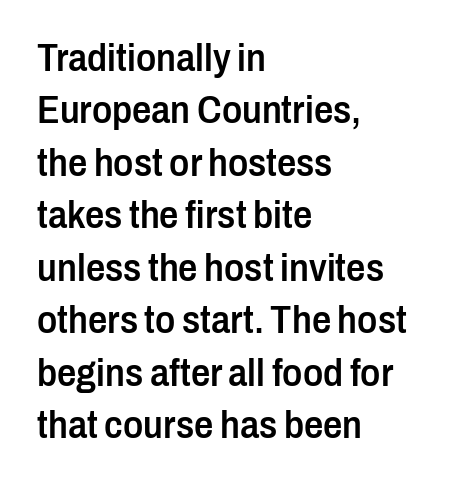
No italicization has been applied; the sample stays upright. A bare baseline throughout the passage. As a designer I'd log this as weight 600, semibold. Regular leading. Characters follow at the spacing the type designer built in.
